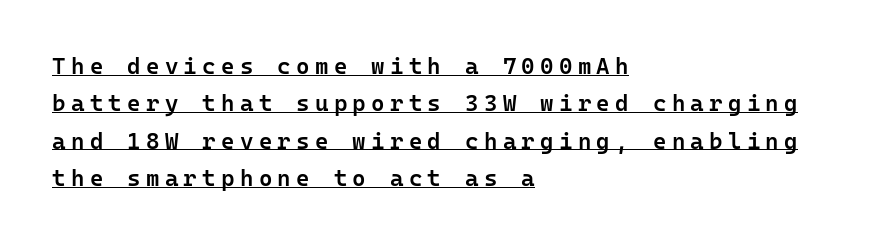
The image shows 23 px text type, upright; set left-aligned, normal line spacing (1.62x), unusually wide letter spacing (+0.23 em), underlined.
